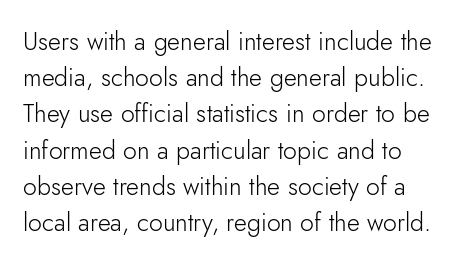
{"italic": "no", "bold": "no", "underline": "no", "align": "left", "line_spacing": "normal", "line_spacing_ratio": 1.45, "letter_spacing": "normal", "letter_spacing_em": 0.0, "glyph_px": 25}
